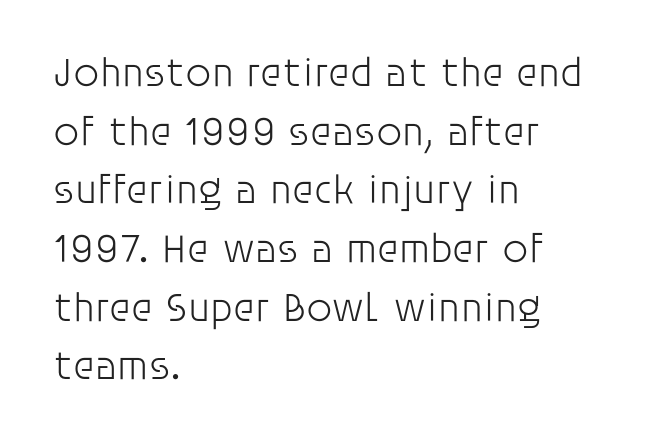
Each letter keeps its own natural width here, so spacing adapts to shape. Does extra space separate the letters? No, they use regular spacing. Whoever set this chose a conventional vertical rhythm. Unlike italic type, these characters show no tilt at all. The glyphs in this specimen are sans serif. The strokes carry an ordinary text weight at most.
